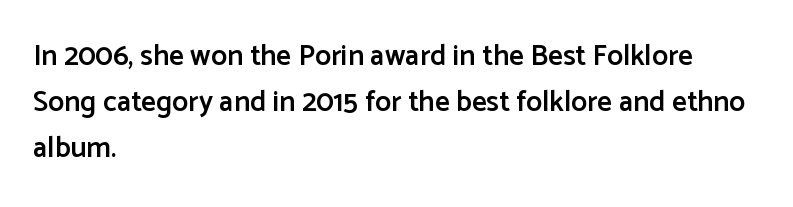
Each word holds together tightly as a unit, with standard inter-letter gaps. The typesetter chose a ragged-right arrangement here. The space between consecutive lines is moderate. The foot of each line stays bare and open.
